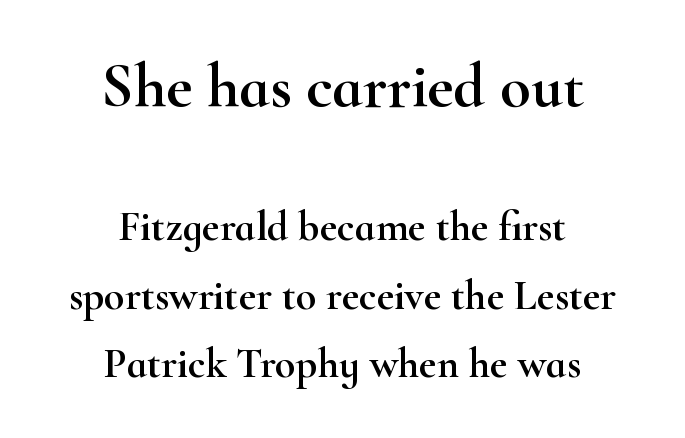
The image shows 63 px wide serif type, upright; set centered, normal line spacing (1.64x), normal letter spacing, not underlined; the first (top) block is 1.5x larger; high stroke contrast and a small x-height.
